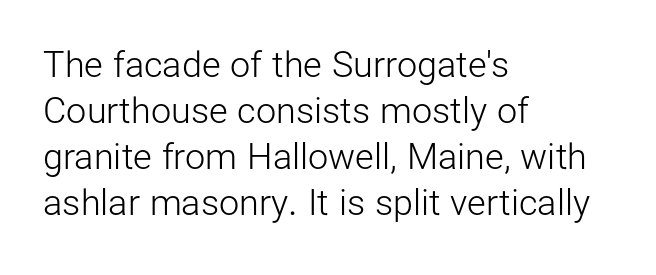
{"serif": "no", "italic": "no", "bold": "no", "weight": "light", "width": "normal", "stroke_contrast": "low", "x_height": "medium", "monospaced": "no", "underline": "no", "align": "left", "line_spacing": "normal", "line_spacing_ratio": 1.28, "letter_spacing": "normal", "letter_spacing_em": 0.0, "glyph_px": 36}
